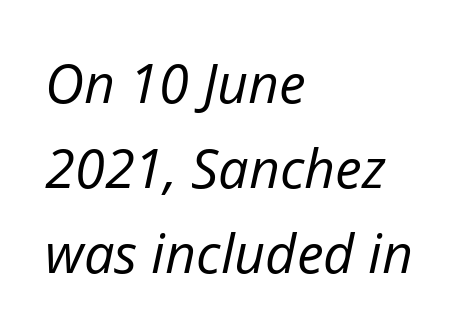
{"italic": "yes", "lean": "right", "slant_degrees": 12, "bold": "no", "weight": "regular", "width": "normal", "stroke_contrast": "low", "x_height": "medium", "monospaced": "no", "underline": "no", "align": "left", "line_spacing": "normal", "line_spacing_ratio": 1.57, "letter_spacing": "normal", "letter_spacing_em": 0.0, "glyph_px": 54}
